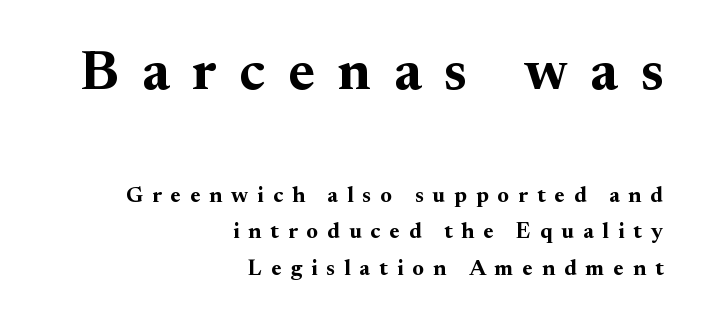
The image shows 56 px bold serif type, upright; set right-aligned, normal line spacing (1.66x), unusually wide letter spacing (+0.41 em), not underlined; the first (top) block is 2.55x larger; medium stroke contrast and a small x-height.
